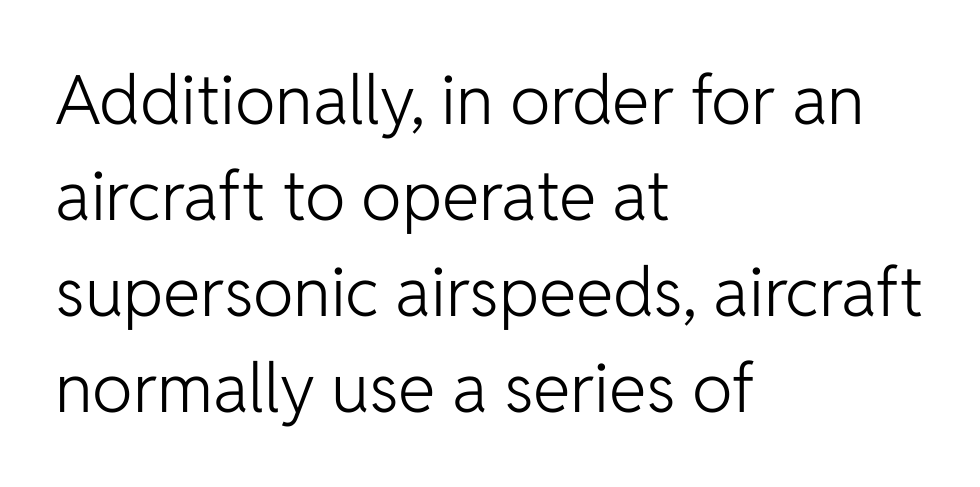
The glyphs in this specimen are sans serif. This reads as an unemphasized weight, regular at the heaviest. These lines stack with their left ends in a neat column. This is the regular roman posture of the typeface. The leading is moderate, giving the passage an even texture. A typesetter would call this proportional, since set widths differ per character.
